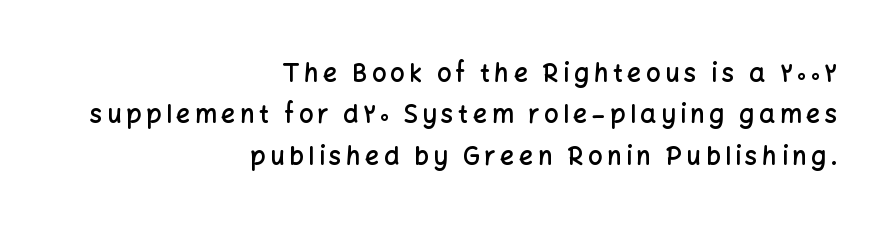
The typesetting leans somewhat heavy: a semibold. Lines of text with bare space underneath. The lettering stays uniformly vertical, giving the passage a roman look. Reading down the block, your eye finds every line finishing at a fixed right position.
